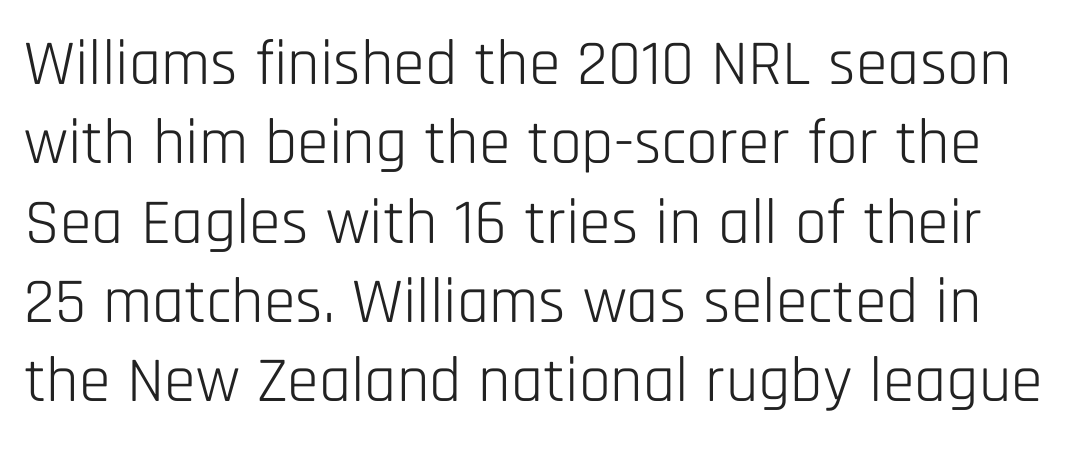
Character widths vary here, with narrow letters taking less room than wide ones. Letterform terminals end flat and unadorned throughout the passage. The letters look calm and open, with moderate or lighter stems. The lettering stays uniformly vertical, giving the passage a roman look. Nobody touched the tracking dial on this one.
